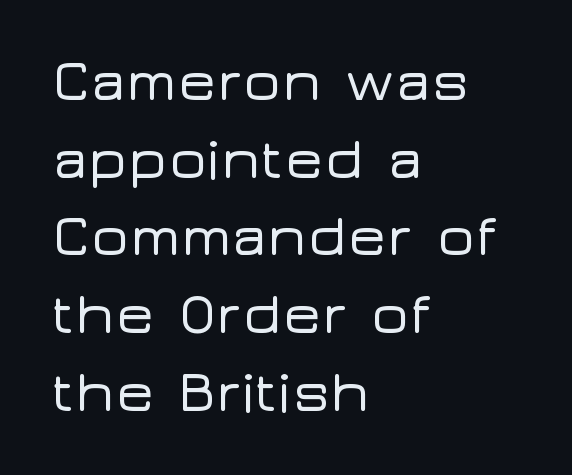
{"serif": "no", "italic": "no", "width": "wide", "stroke_contrast": "low", "x_height": "medium", "monospaced": "no", "underline": "no", "align": "left", "line_spacing": "normal", "line_spacing_ratio": 1.34, "letter_spacing": "normal", "letter_spacing_em": 0.0, "glyph_px": 58}
